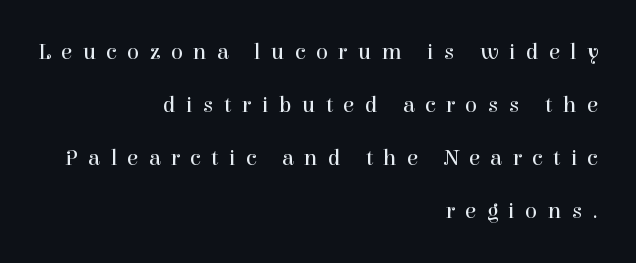
{"italic": "no", "bold": "no", "underline": "no", "align": "right", "line_spacing": "loose", "line_spacing_ratio": 2.3, "letter_spacing": "wide", "letter_spacing_em": 0.44, "glyph_px": 23}
